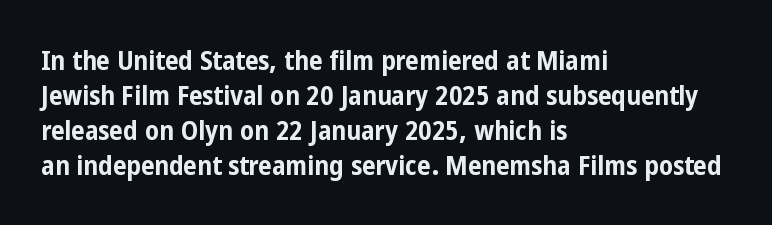
The image shows 27 px bold type, upright; set left-aligned, normal line spacing (1.3x), normal letter spacing, not underlined.
